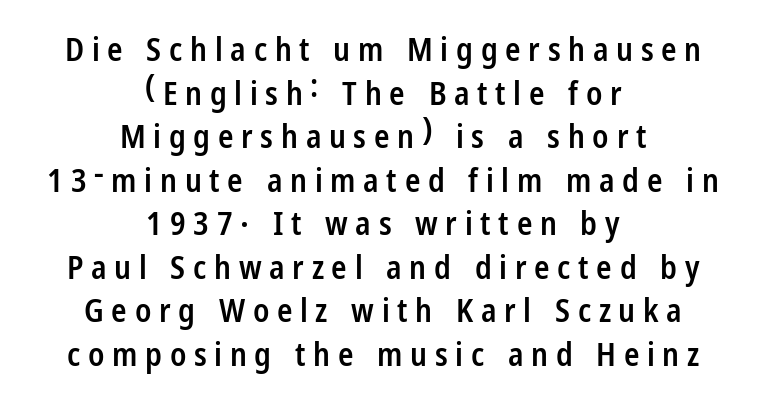
The image shows 32 px semibold, condensed sans-serif type, upright; set centered, normal line spacing (1.36x), unusually wide letter spacing (+0.24 em), not underlined; low stroke contrast and a medium x-height.
